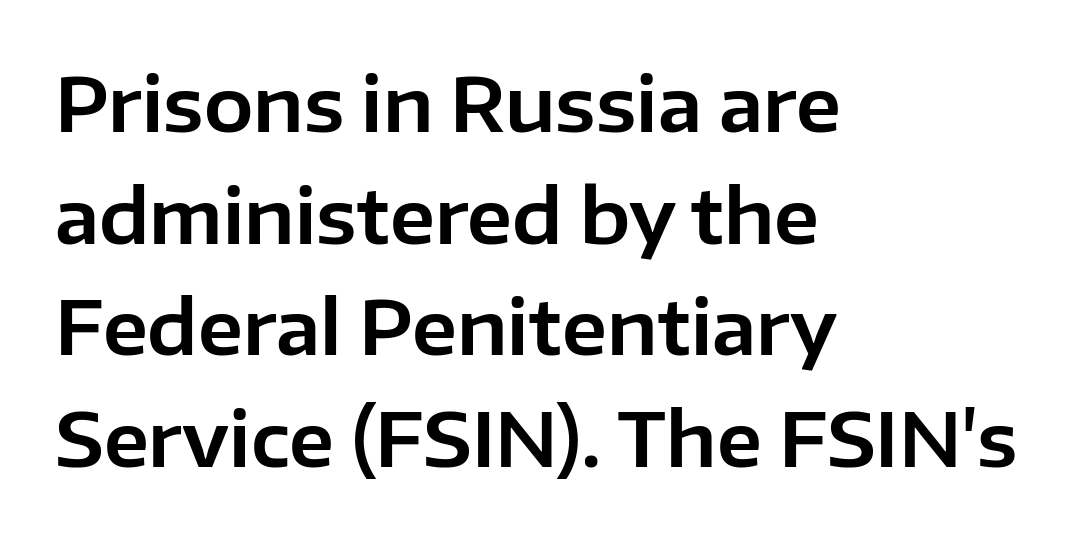
Q: Is the text italic (slanted)? A: No, it is upright.
Q: Is the typeface a serif or a sans-serif typeface? A: Sans-serif.
Q: Is the text underlined? A: No.
Q: How is the paragraph aligned? A: Left-aligned.
Q: Is the spacing between letters normal or unusually wide? A: Normal.
Q: Is the spacing between lines tight, normal or loose? A: Normal.
Q: Width (condensed, normal, or wide)? A: Normal.
Q: Stroke contrast? A: Low.
Q: x-height? A: Medium.
Q: Monospaced? A: No.
